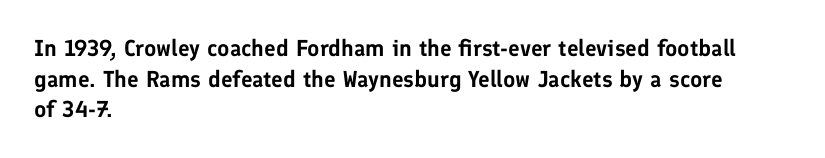
The image shows 23 px text type, upright; set left-aligned, normal line spacing (1.33x), normal letter spacing, not underlined.
